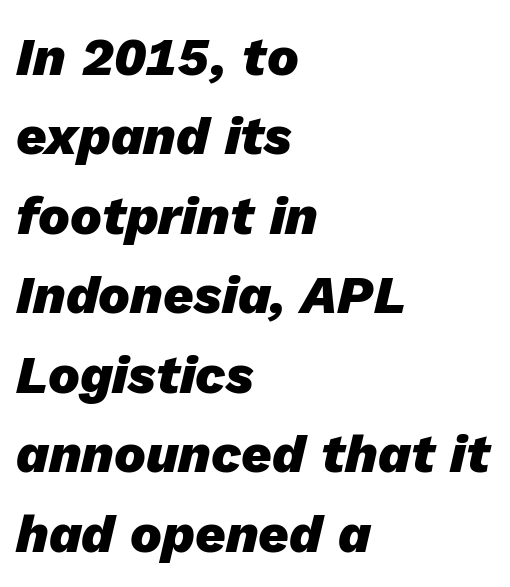
{"italic": "yes", "lean": "right", "slant_degrees": 13, "bold": "yes", "weight": "heavy", "width": "normal", "stroke_contrast": "low", "x_height": "medium", "monospaced": "no", "underline": "no", "align": "left", "line_spacing": "normal", "line_spacing_ratio": 1.5, "letter_spacing": "normal", "letter_spacing_em": 0.0, "glyph_px": 53}
